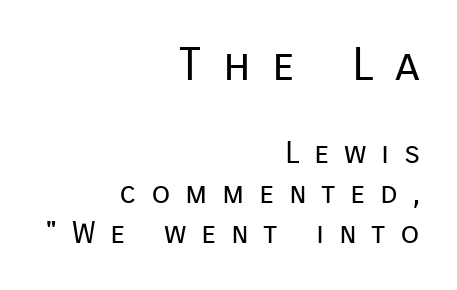
{"serif": "no", "italic": "no", "bold": "no", "weight": "regular", "width": "normal", "stroke_contrast": "low", "x_height": "medium", "monospaced": "no", "underline": "no", "align": "right", "line_spacing": "normal", "line_spacing_ratio": 1.3, "letter_spacing": "wide", "letter_spacing_em": 0.47, "larger_block": "first", "size_ratio": 1.48, "glyph_px": 46}
